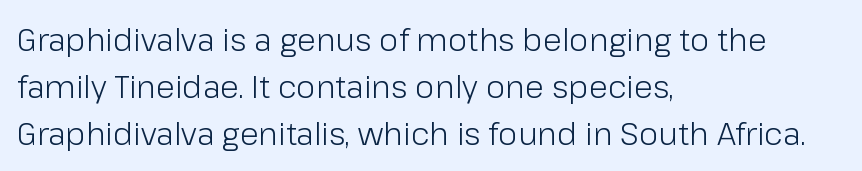
Q: Is the text bold? A: No.
Q: Is the text italic (slanted)? A: No, it is upright.
Q: Is the typeface a serif or a sans-serif typeface? A: Sans-serif.
Q: Is the text underlined? A: No.
Q: How is the paragraph aligned? A: Left-aligned.
Q: Is the spacing between letters normal or unusually wide? A: Normal.
Q: Is the spacing between lines tight, normal or loose? A: Normal.
Q: Width (condensed, normal, or wide)? A: Normal.
Q: Stroke contrast? A: Low.
Q: x-height? A: Medium.
Q: Monospaced? A: No.
